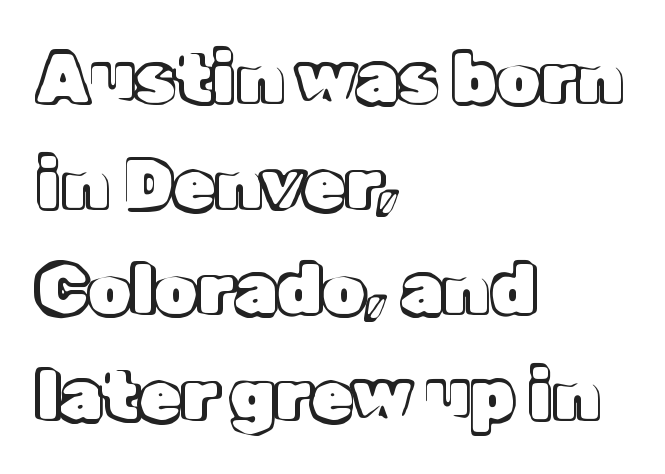
Q: Is the text italic (slanted)? A: No, it is upright.
Q: Is the text underlined? A: No.
Q: How is the paragraph aligned? A: Left-aligned.
Q: Is the spacing between letters normal or unusually wide? A: Normal.
Q: Is the spacing between lines tight, normal or loose? A: Normal.
Q: Width (condensed, normal, or wide)? A: Normal.
Q: x-height? A: Medium.
Q: Monospaced? A: No.
